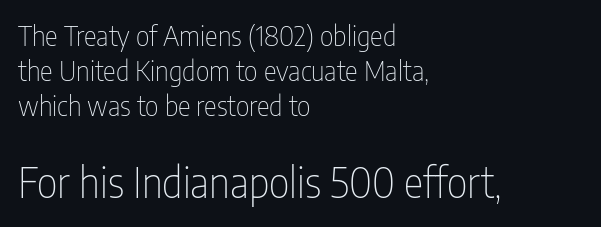
Character widths vary here, with narrow letters taking less room than wide ones. This is not heavy type; no bold has been used. Serif or sans? Sans — the stroke terminals are bare. A classic flush-left, rag-right setting is used for this passage.
